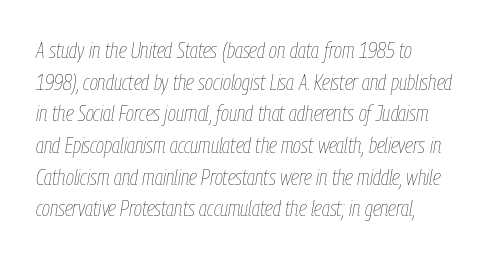
Evenly set lines give the paragraph a standard silhouette. Type without underlining. Caption: face not bold, strokes unweighted. Tracking here is standard; glyphs follow each other at the usual distance. Compared with ordinary roman type, these characters are visibly tilted.
